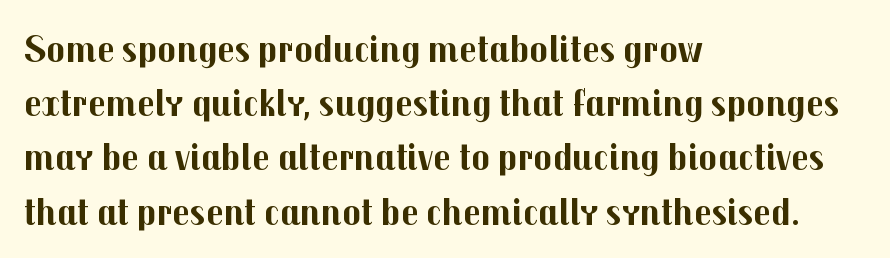
If you measured baseline to baseline, you'd find a middling distance. Does extra space separate the letters? No, they use regular spacing. The text was rendered using a sans face with plain stroke endings. Spacing verdict: proportional, widths tailored to each character.
